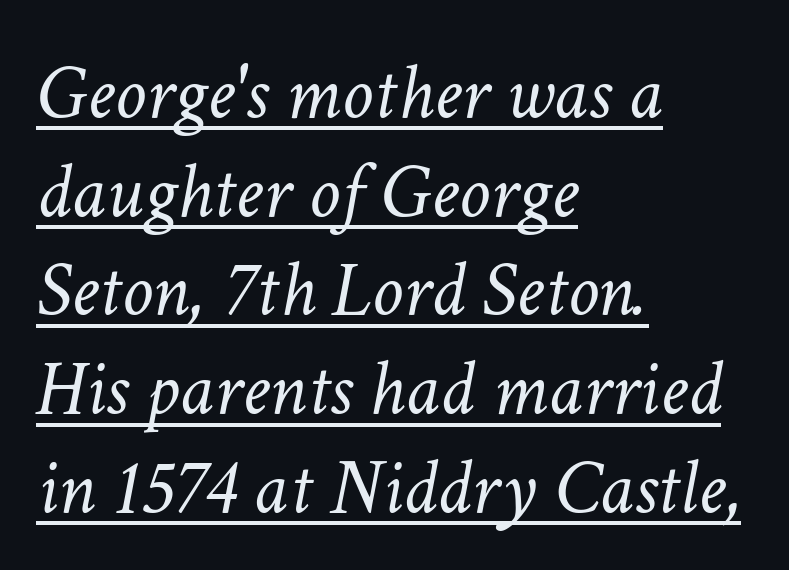
Underlining? Definitely there. Rendered with sloped, italic letterforms. Nothing unusual about the tracking: characters are spaced as the font intends. The setting favours the left margin, as ordinary paragraphs usually do. Stem width sits at or under what a default text font uses. A typesetter would call this proportional, since set widths differ per character.
